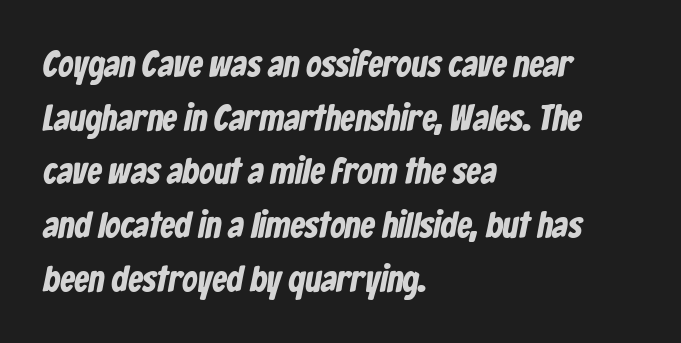
The image shows 37 px bold, condensed sans-serif type; set left-aligned, normal line spacing (1.45x), normal letter spacing, not underlined; low stroke contrast and a medium x-height.
